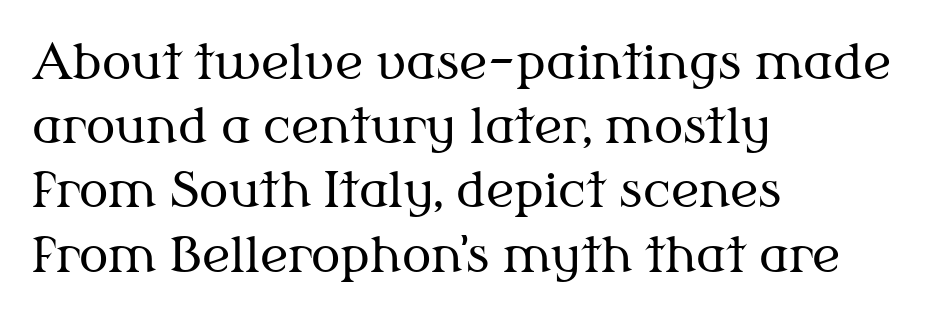
The image shows 49 px regular-weight serif type, upright; set left-aligned, normal line spacing (1.31x), normal letter spacing, not underlined; medium stroke contrast and a medium x-height.
